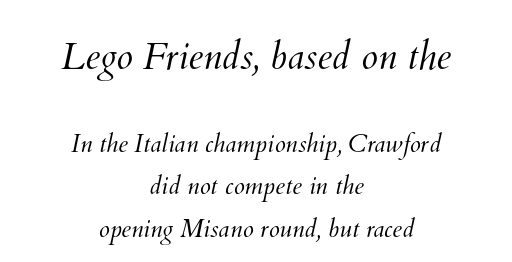
Looks like regular typesetting: each glyph gets only the width it needs. Vertical spacing — default. Is the stroke heavy? The answer is a plain regular-or-lighter. These lines stack symmetrically, like a column narrowing and widening about its center.
